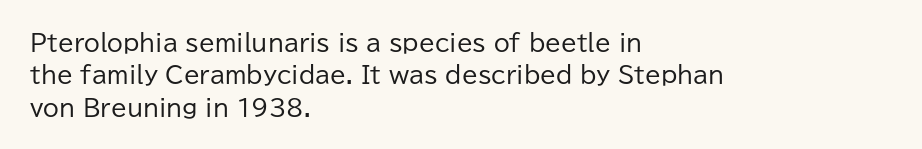
The image shows 23 px text type, upright; set left-aligned, normal line spacing (1.41x), normal letter spacing, not underlined.
